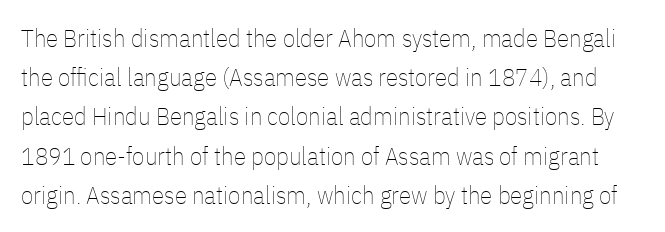
{"italic": "no", "bold": "no", "underline": "no", "line_spacing": "normal", "line_spacing_ratio": 1.57, "letter_spacing": "normal", "letter_spacing_em": 0.0, "glyph_px": 25}
